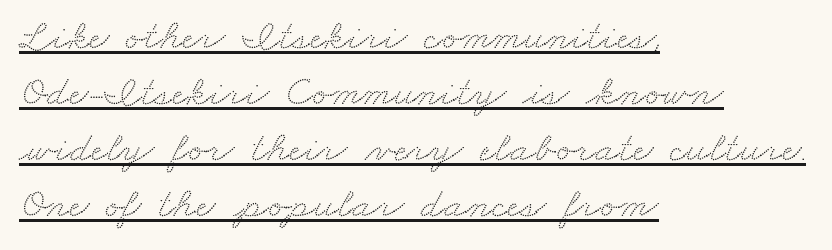
{"serif": "yes", "width": "wide", "stroke_contrast": "medium", "x_height": "small", "monospaced": "no", "underline": "yes", "align": "left", "line_spacing": "normal", "line_spacing_ratio": 1.3, "letter_spacing": "normal", "letter_spacing_em": 0.0, "glyph_px": 43}
